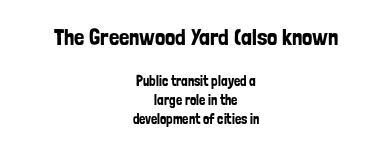
{"italic": "no", "underline": "no", "align": "center", "line_spacing": "normal", "line_spacing_ratio": 1.35, "letter_spacing": "normal", "letter_spacing_em": 0.0, "larger_block": "first", "size_ratio": 1.64, "glyph_px": 23}
